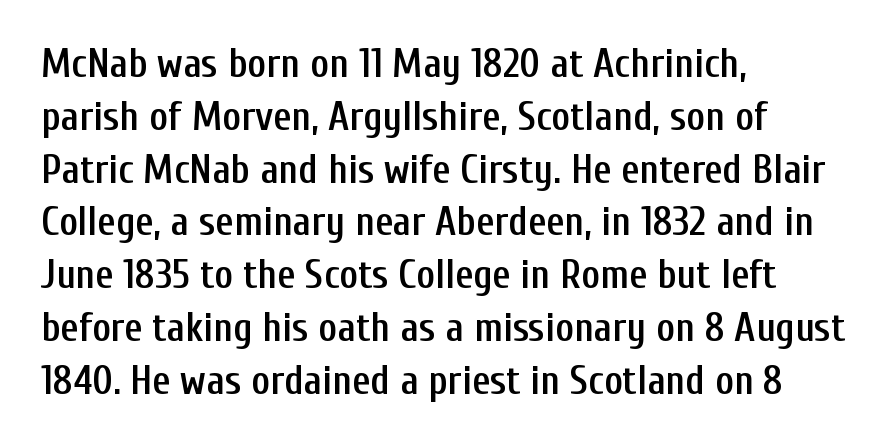
Q: Is the text bold? A: Semi-bold.
Q: Is the text italic (slanted)? A: No, it is upright.
Q: Is the typeface a serif or a sans-serif typeface? A: Sans-serif.
Q: Is the text underlined? A: No.
Q: How is the paragraph aligned? A: Left-aligned.
Q: Is the spacing between letters normal or unusually wide? A: Normal.
Q: Is the spacing between lines tight, normal or loose? A: Normal.
Q: Width (condensed, normal, or wide)? A: Condensed.
Q: Stroke contrast? A: Low.
Q: x-height? A: Medium.
Q: Monospaced? A: No.
